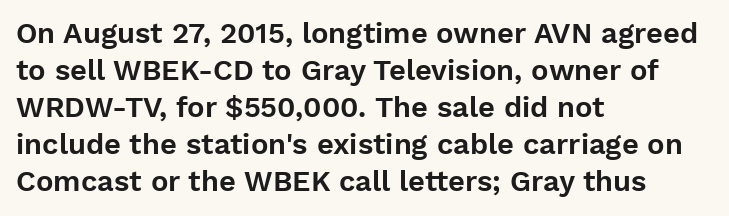
Q: Is the text italic (slanted)? A: No, it is upright.
Q: Is the typeface a serif or a sans-serif typeface? A: Sans-serif.
Q: Is the text underlined? A: No.
Q: How is the paragraph aligned? A: Left-aligned.
Q: Is the spacing between letters normal or unusually wide? A: Normal.
Q: Is the spacing between lines tight, normal or loose? A: Normal.
Q: Width (condensed, normal, or wide)? A: Normal.
Q: Stroke contrast? A: Low.
Q: x-height? A: Medium.
Q: Monospaced? A: No.
